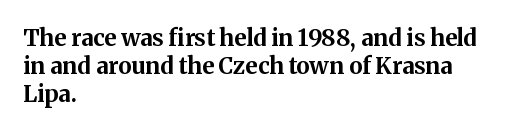
The image shows 23 px bold type, upright; set left-aligned, line spacing 1.22x, normal letter spacing, not underlined.
